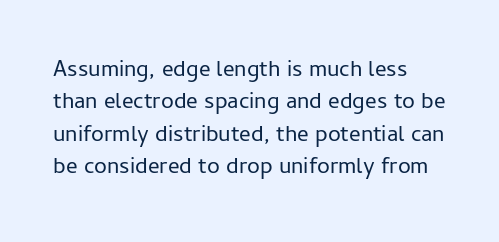
Q: Is the text bold? A: No.
Q: Is the text italic (slanted)? A: No, it is upright.
Q: Is the text underlined? A: No.
Q: Is the spacing between letters normal or unusually wide? A: Normal.
Q: Is the spacing between lines tight, normal or loose? A: Normal.
